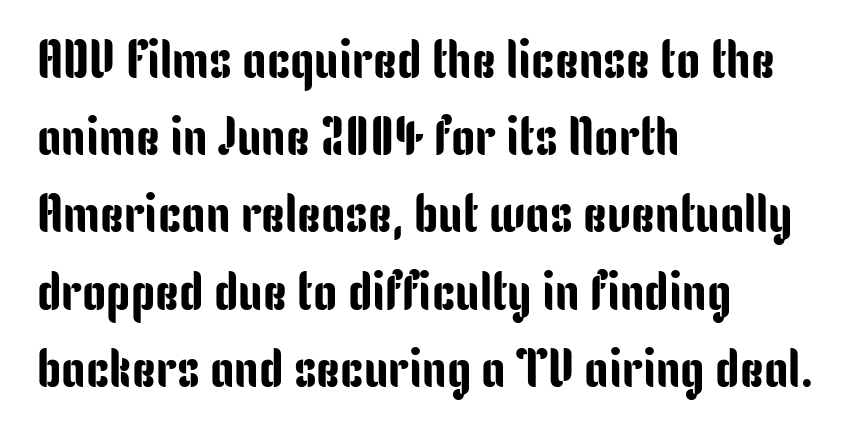
{"serif": "no", "italic": "no", "width": "condensed", "stroke_contrast": "low", "x_height": "medium", "monospaced": "no", "underline": "no", "align": "left", "line_spacing": "normal", "line_spacing_ratio": 1.43, "letter_spacing": "normal", "letter_spacing_em": 0.0, "glyph_px": 54}
